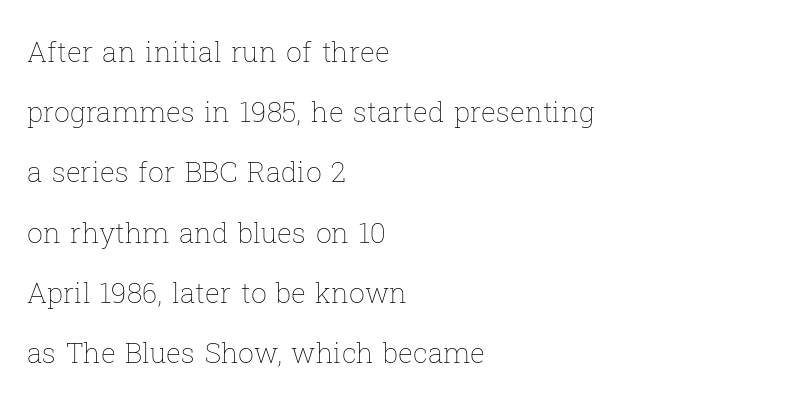
The image shows 28 px thin type, upright; set left-aligned, loose line spacing (2.15x), normal letter spacing, not underlined; low stroke contrast and a medium x-height.
